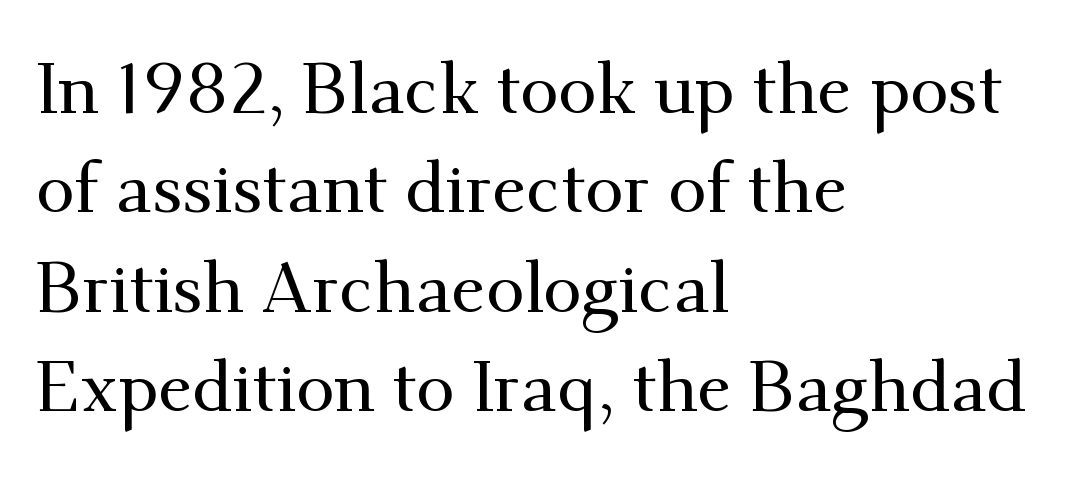
Q: Is the text italic (slanted)? A: No, it is upright.
Q: Is the typeface a serif or a sans-serif typeface? A: Serif.
Q: Is the text underlined? A: No.
Q: How is the paragraph aligned? A: Left-aligned.
Q: Is the spacing between letters normal or unusually wide? A: Normal.
Q: Is the spacing between lines tight, normal or loose? A: Normal.
Q: Width (condensed, normal, or wide)? A: Normal.
Q: Stroke contrast? A: Medium.
Q: x-height? A: Small.
Q: Monospaced? A: No.
